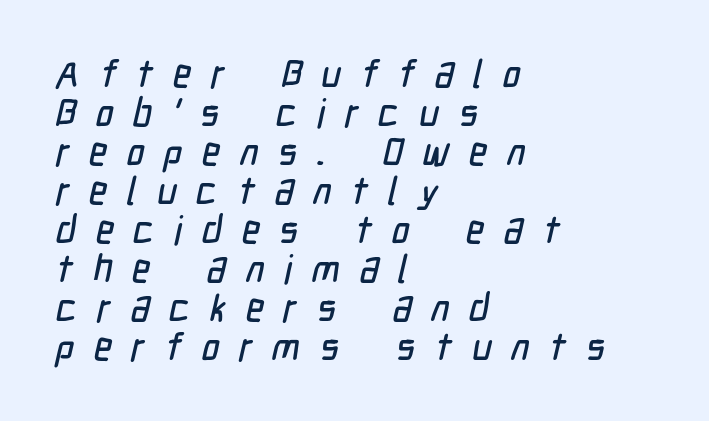
{"serif": "no", "width": "condensed", "stroke_contrast": "low", "x_height": "medium", "monospaced": "no", "underline": "no", "align": "left", "line_spacing": "tight", "line_spacing_ratio": 1.0, "letter_spacing": "wide", "letter_spacing_em": 0.5, "glyph_px": 39}
